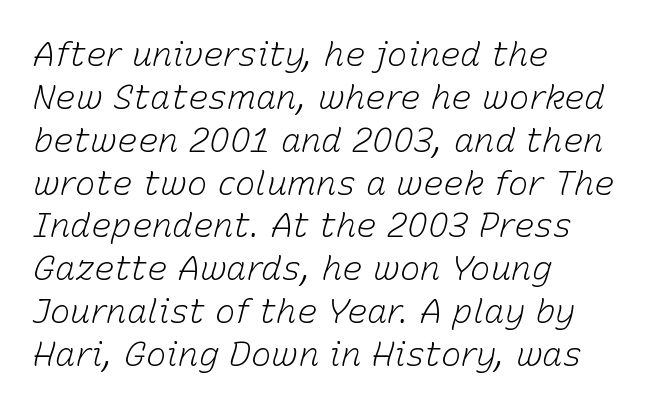
The specimen omits any rule beneath the text block's lines. Is this a fixed-width face? No — the glyphs have proportional, varying widths. Weight: not bold — regular or lighter. These lines stack with their left ends in a neat column.
